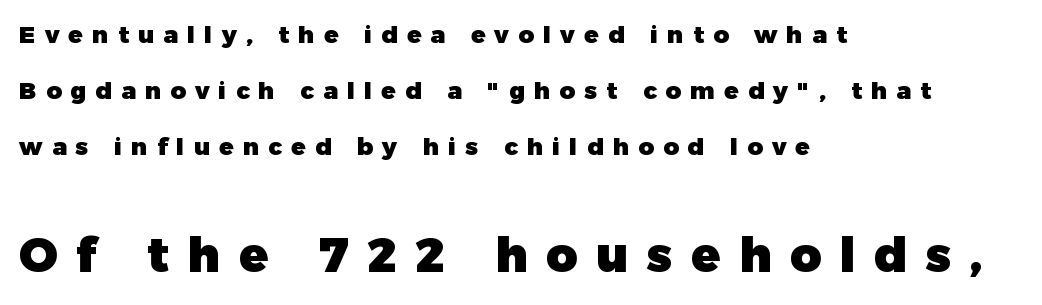
Q: Is the text bold? A: Yes.
Q: Is the text italic (slanted)? A: No, it is upright.
Q: Is the typeface a serif or a sans-serif typeface? A: Sans-serif.
Q: Is the text underlined? A: No.
Q: How is the paragraph aligned? A: Left-aligned.
Q: Is the spacing between letters normal or unusually wide? A: Unusually wide.
Q: Is the spacing between lines tight, normal or loose? A: Loose.
Q: Which block of text is set in a larger size, the first (top) or the second (bottom)? A: The second (bottom) one.
Q: Width (condensed, normal, or wide)? A: Normal.
Q: Stroke contrast? A: Low.
Q: x-height? A: Medium.
Q: Monospaced? A: No.
